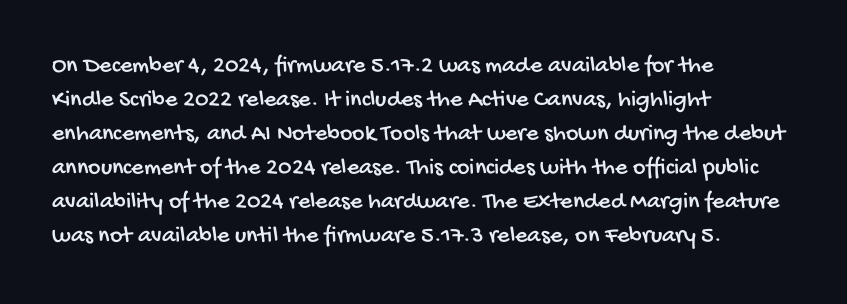
Successive baselines arrive at the customary interval. Caption: multi-line text, flush left, ragged right. Honestly, there is no underline to notice here at all. Letter spacing: default.
